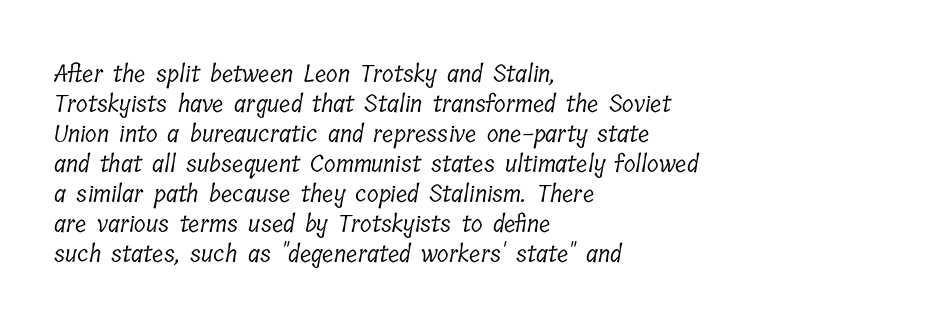
The image shows 24 px text type; set left-aligned, normal line spacing (1.25x), normal letter spacing, not underlined.
